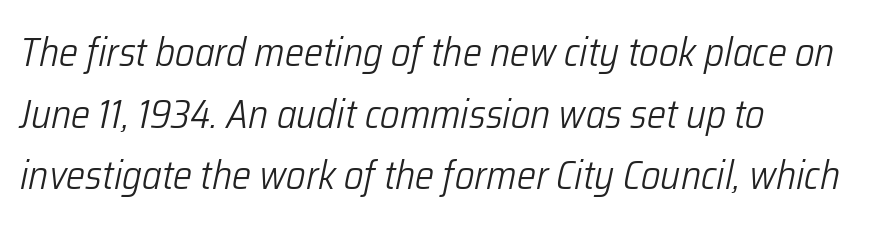
Q: Is the text bold? A: No.
Q: Is the text italic (slanted)? A: Yes, it leans right by about 12 degrees.
Q: Is the text underlined? A: No.
Q: How is the paragraph aligned? A: Left-aligned.
Q: Is the spacing between letters normal or unusually wide? A: Normal.
Q: Is the spacing between lines tight, normal or loose? A: Normal.
Q: Width (condensed, normal, or wide)? A: Condensed.
Q: Stroke contrast? A: Low.
Q: x-height? A: Medium.
Q: Monospaced? A: No.
